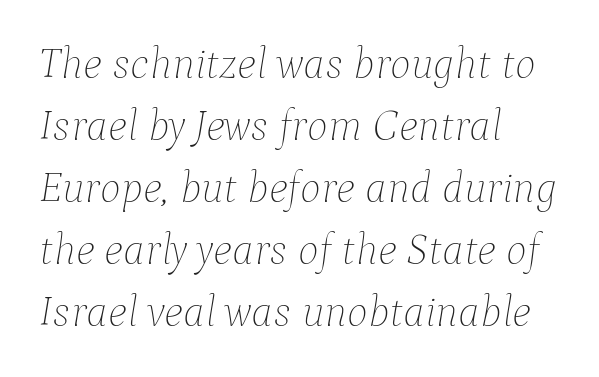
{"italic": "yes", "lean": "right", "slant_degrees": 9, "bold": "no", "weight": "thin", "width": "normal", "stroke_contrast": "low", "x_height": "medium", "monospaced": "no", "underline": "no", "align": "left", "line_spacing": "normal", "line_spacing_ratio": 1.41, "letter_spacing": "normal", "letter_spacing_em": 0.0, "glyph_px": 44}
